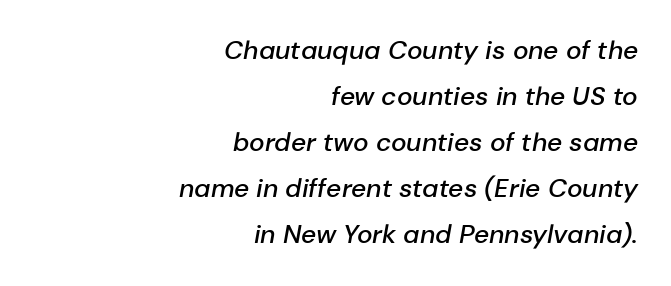
The image shows 26 px text type, italic (leaning right); set right-aligned, line spacing 1.77x, normal letter spacing, not underlined.
